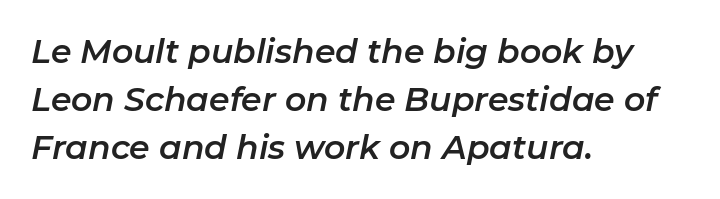
Nothing unusual about the tracking: characters are spaced as the font intends. Students, observe: this is what conventionally led text looks like. The space directly below the letters is spotless. Slant detected: the letters are inclined. One-word summary of the alignment: left.
